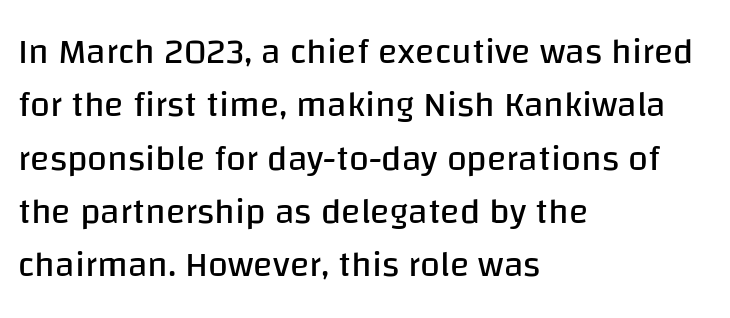
The image shows 36 px regular-weight sans-serif type, upright; set left-aligned, normal line spacing (1.48x), normal letter spacing, not underlined; low stroke contrast and a large x-height.
